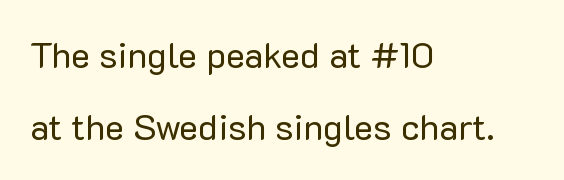
Successive baselines arrive slowly, with a big drop between each. Counters stay open thanks to moderate or lighter strokes. Left-aligned paragraph, ragged on the right. The face used here is rendered with its standard letterfit. Only glyphs here, with clear space below each row.
